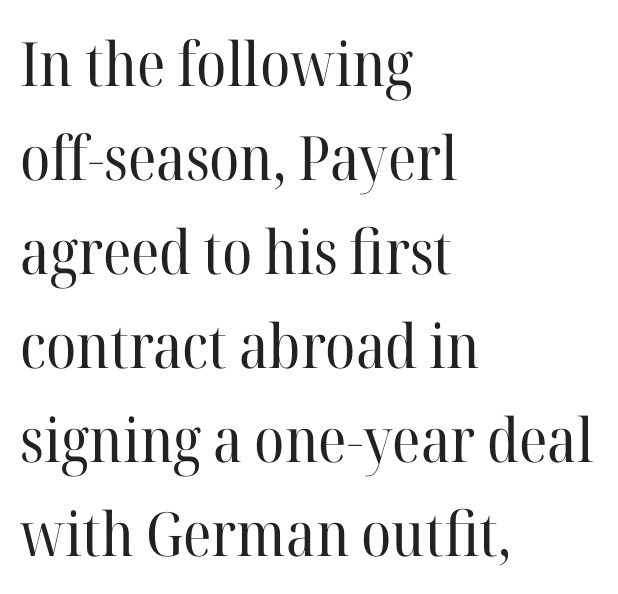
{"serif": "yes", "italic": "no", "bold": "no", "weight": "regular", "width": "normal", "stroke_contrast": "high", "x_height": "medium", "monospaced": "no", "underline": "no", "align": "left", "line_spacing": "normal", "line_spacing_ratio": 1.54, "letter_spacing": "normal", "letter_spacing_em": 0.0, "glyph_px": 61}
